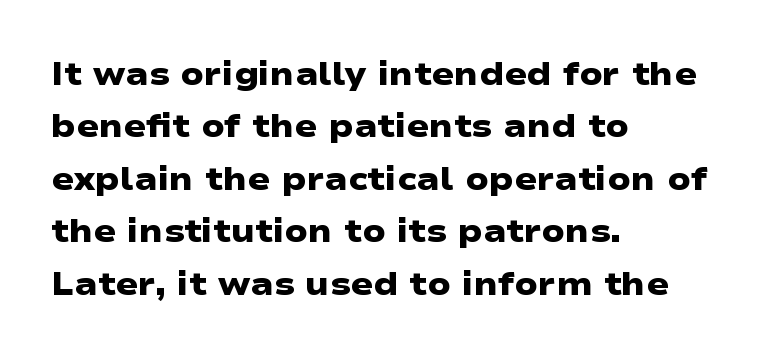
The image shows 33 px heavy, wide sans-serif type; set left-aligned, normal line spacing (1.59x), normal letter spacing, not underlined; low stroke contrast and a medium x-height.
